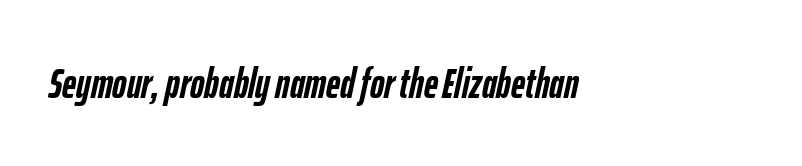
The image shows 43 px semibold, condensed type, italic (leaning right); set normal letter spacing, not underlined; low stroke contrast and a medium x-height.
